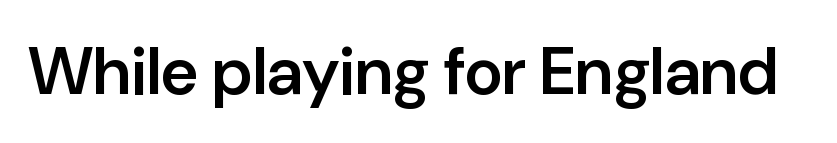
Q: Is the text bold? A: Semi-bold.
Q: Is the text italic (slanted)? A: No, it is upright.
Q: Is the typeface a serif or a sans-serif typeface? A: Sans-serif.
Q: Is the text underlined? A: No.
Q: Is the spacing between letters normal or unusually wide? A: Normal.
Q: Width (condensed, normal, or wide)? A: Normal.
Q: Stroke contrast? A: Low.
Q: x-height? A: Medium.
Q: Monospaced? A: No.
